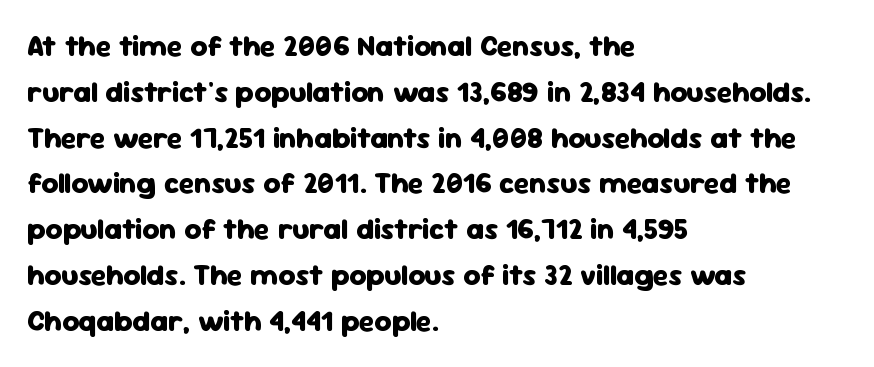
The image shows 29 px heavy sans-serif type, upright; set left-aligned, normal line spacing (1.58x), normal letter spacing, not underlined; low stroke contrast and a medium x-height.
